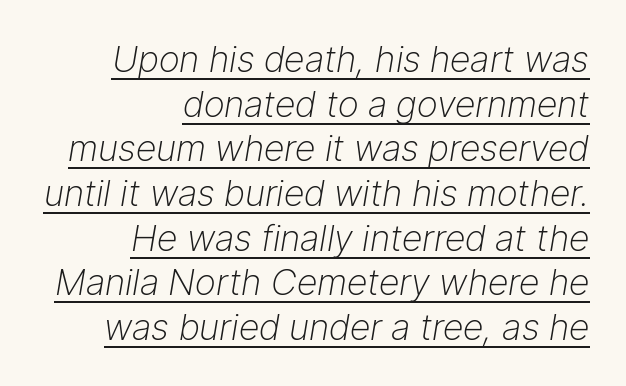
Q: Is the text bold? A: No.
Q: Is the text italic (slanted)? A: Yes, it leans right by about 9 degrees.
Q: Is the text underlined? A: Yes.
Q: How is the paragraph aligned? A: Right-aligned.
Q: Is the spacing between letters normal or unusually wide? A: Normal.
Q: Width (condensed, normal, or wide)? A: Normal.
Q: Stroke contrast? A: Low.
Q: x-height? A: Medium.
Q: Monospaced? A: No.
